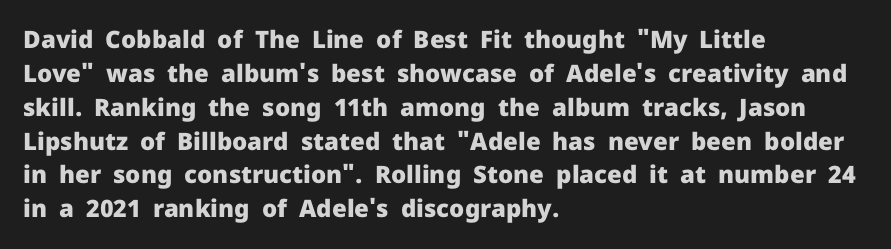
The image shows 24 px bold type, upright; set left-aligned, normal line spacing (1.41x), normal letter spacing, not underlined.
